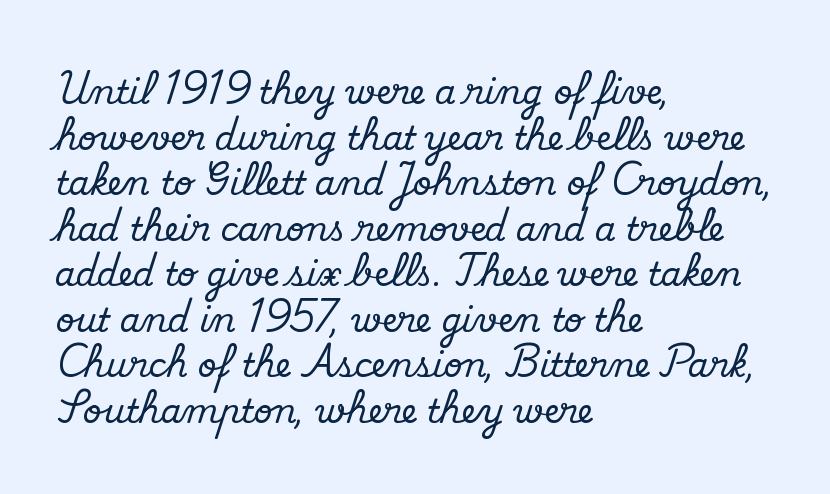
{"serif": "yes", "width": "normal", "stroke_contrast": "medium", "x_height": "small", "monospaced": "no", "underline": "no", "align": "left", "line_spacing": "normal", "line_spacing_ratio": 1.38, "letter_spacing": "normal", "letter_spacing_em": 0.0, "glyph_px": 33}
